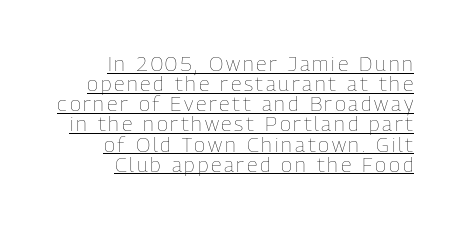
Q: Is the text bold? A: No.
Q: Is the text italic (slanted)? A: No, it is upright.
Q: Is the text underlined? A: Yes.
Q: How is the paragraph aligned? A: Right-aligned.
Q: Is the spacing between lines tight, normal or loose? A: Tight.
